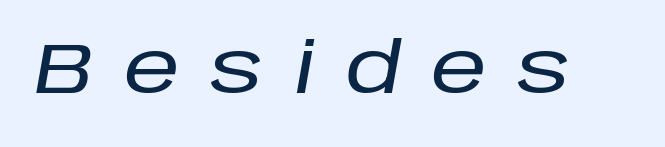
The passage shown has open, widely tracked lettering throughout. Think of a printed novel: that variable character pitch is what you see here. Underline: absent. In terms of posture, this sample is oblique.
